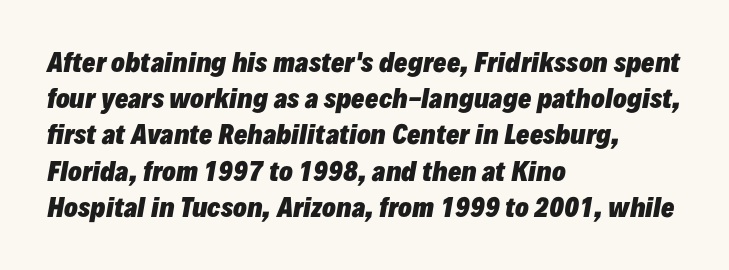
{"italic": "yes", "lean": "right", "slant_degrees": 10, "bold": "yes", "underline": "no", "align": "left", "line_spacing": "normal", "line_spacing_ratio": 1.45, "letter_spacing": "normal", "letter_spacing_em": 0.0, "glyph_px": 25}
